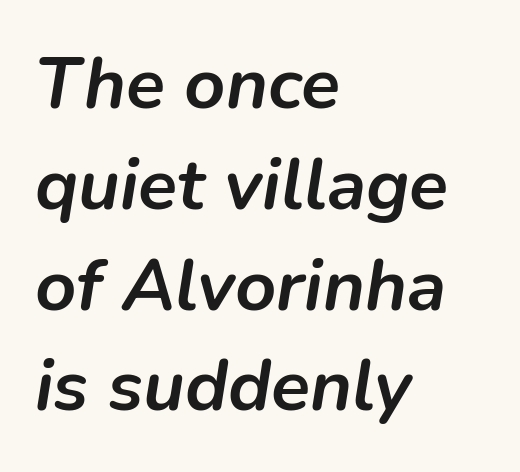
Leading: standard. Is the block centered? No — it sits flush against the left margin. The type is set solid horizontally, with unmodified tracking. Character widths vary here, with narrow letters taking less room than wide ones. Descenders are the only things crossing below the line. Typesetter's note: full bold, strokes at maximum text heaviness.
